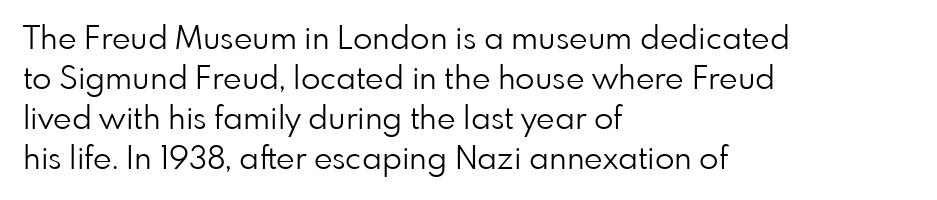
In CSS terms this would be text-align: left. It's the straight-up-and-down kind of type. The gap between lines stays unmarked. Typographically, this falls in the sans-serif category. Character widths vary here, with narrow letters taking less room than wide ones.
